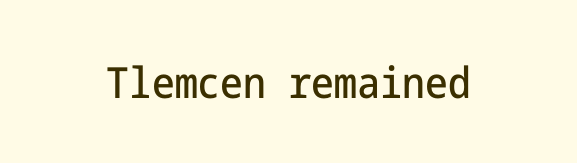
Q: Is the text italic (slanted)? A: No, it is upright.
Q: Is the typeface a serif or a sans-serif typeface? A: Sans-serif.
Q: Is the text underlined? A: No.
Q: Is the spacing between letters normal or unusually wide? A: Normal.
Q: Width (condensed, normal, or wide)? A: Condensed.
Q: Stroke contrast? A: Low.
Q: x-height? A: Medium.
